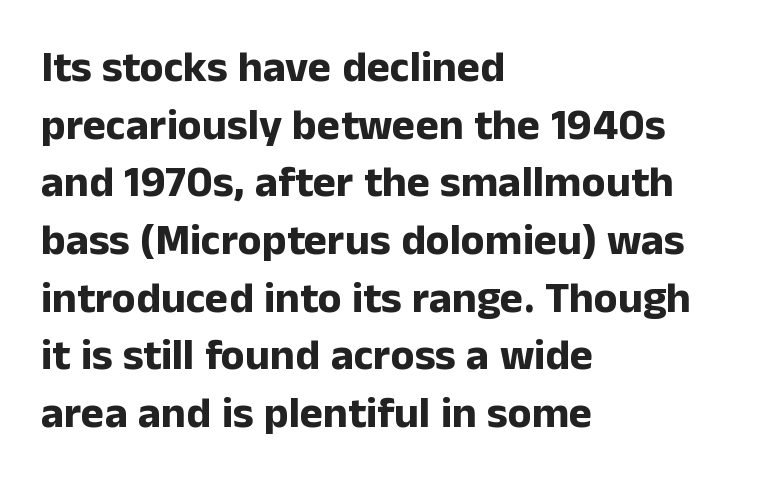
{"serif": "no", "italic": "no", "bold": "yes", "weight": "bold", "width": "normal", "stroke_contrast": "low", "x_height": "medium", "monospaced": "no", "underline": "no", "align": "left", "line_spacing": "normal", "line_spacing_ratio": 1.31, "letter_spacing": "normal", "letter_spacing_em": 0.0, "glyph_px": 44}
